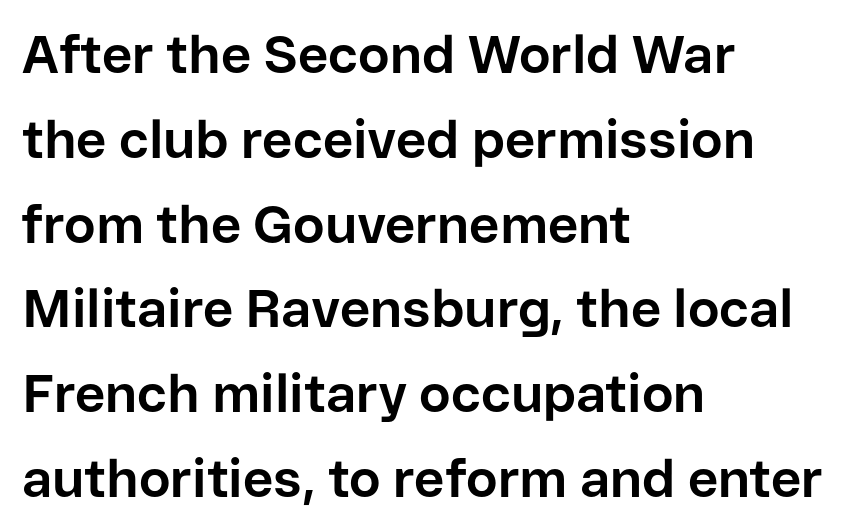
Q: Is the text bold? A: Yes.
Q: Is the text italic (slanted)? A: No, it is upright.
Q: Is the typeface a serif or a sans-serif typeface? A: Sans-serif.
Q: Is the text underlined? A: No.
Q: How is the paragraph aligned? A: Left-aligned.
Q: Is the spacing between letters normal or unusually wide? A: Normal.
Q: Is the spacing between lines tight, normal or loose? A: Normal.
Q: Width (condensed, normal, or wide)? A: Normal.
Q: Stroke contrast? A: Low.
Q: x-height? A: Medium.
Q: Monospaced? A: No.
